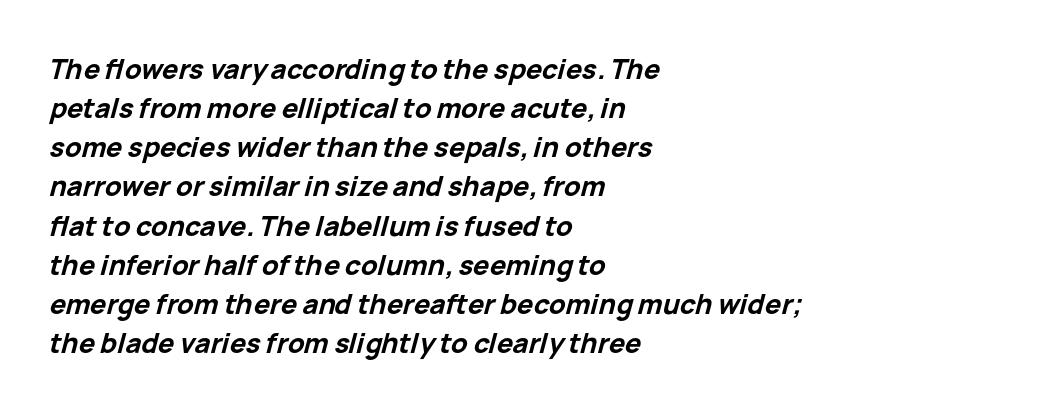
The image shows 27 px bold type, italic (leaning right); set left-aligned, normal line spacing (1.45x), normal letter spacing, not underlined.
